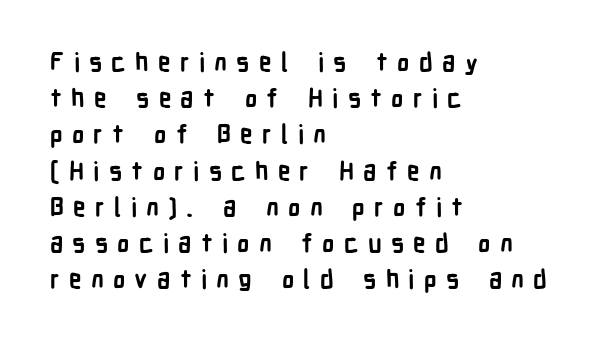
The image shows 25 px bold type, upright; set left-aligned, normal line spacing (1.45x), unusually wide letter spacing (+0.37 em), not underlined.
